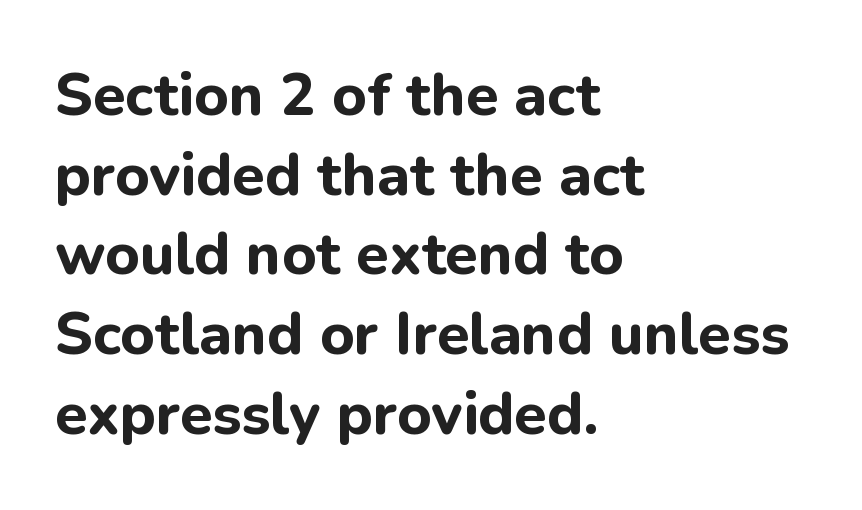
Q: Is the text bold? A: Yes.
Q: Is the text italic (slanted)? A: No, it is upright.
Q: Is the typeface a serif or a sans-serif typeface? A: Sans-serif.
Q: Is the text underlined? A: No.
Q: How is the paragraph aligned? A: Left-aligned.
Q: Is the spacing between letters normal or unusually wide? A: Normal.
Q: Is the spacing between lines tight, normal or loose? A: Normal.
Q: Width (condensed, normal, or wide)? A: Normal.
Q: Stroke contrast? A: Low.
Q: x-height? A: Medium.
Q: Monospaced? A: No.
